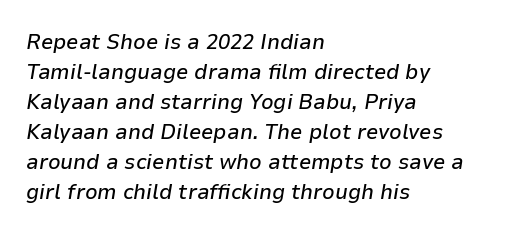
The lines sit at an ordinary, default distance from one another. The rag falls on the right side of this text block. Slanted lettering throughout. The strip under each line holds only bare page. Short note: letters normally spaced.
